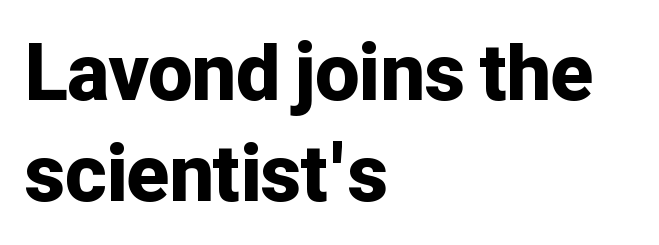
Q: Is the text bold? A: Yes.
Q: Is the text italic (slanted)? A: No, it is upright.
Q: Is the typeface a serif or a sans-serif typeface? A: Sans-serif.
Q: Is the text underlined? A: No.
Q: How is the paragraph aligned? A: Left-aligned.
Q: Is the spacing between letters normal or unusually wide? A: Normal.
Q: Is the spacing between lines tight, normal or loose? A: Normal.
Q: Width (condensed, normal, or wide)? A: Normal.
Q: Stroke contrast? A: Low.
Q: x-height? A: Medium.
Q: Monospaced? A: No.
